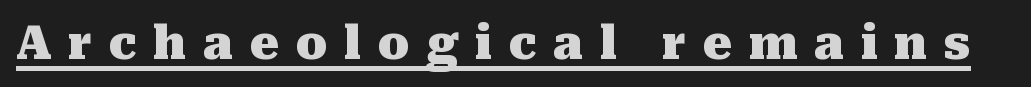
Q: Is the text bold? A: Yes.
Q: Is the text italic (slanted)? A: No, it is upright.
Q: Is the typeface a serif or a sans-serif typeface? A: Serif.
Q: Is the text underlined? A: Yes.
Q: Is the spacing between letters normal or unusually wide? A: Unusually wide.
Q: Width (condensed, normal, or wide)? A: Normal.
Q: Stroke contrast? A: Medium.
Q: x-height? A: Medium.
Q: Monospaced? A: No.
